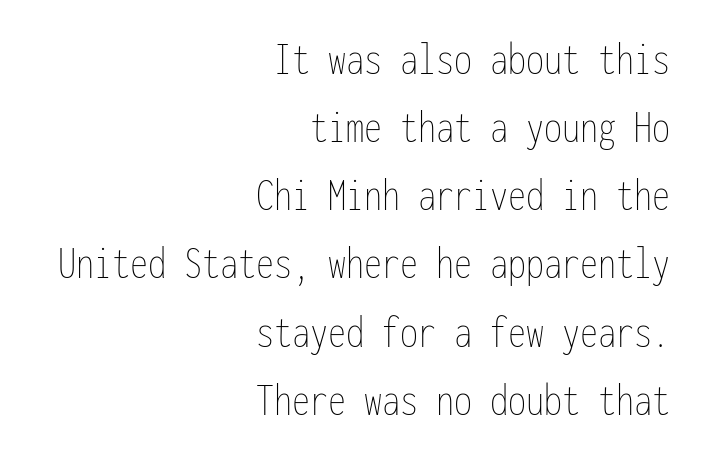
Q: Is the text bold? A: No.
Q: Is the text italic (slanted)? A: No, it is upright.
Q: Is the text underlined? A: No.
Q: How is the paragraph aligned? A: Right-aligned.
Q: Is the spacing between letters normal or unusually wide? A: Normal.
Q: Is the spacing between lines tight, normal or loose? A: Normal.
Q: Width (condensed, normal, or wide)? A: Condensed.
Q: Stroke contrast? A: Low.
Q: x-height? A: Medium.
Q: Monospaced? A: Yes.
